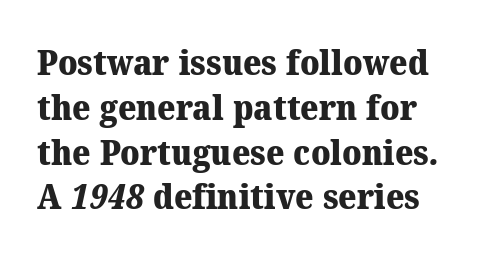
The typeface chosen for these lines features serifs. You could not count columns in this text — the font is proportionally spaced. The strokes are fattened all the way to bold. Nothing unusual about the tracking: characters are spaced as the font intends. The area under the type is left untouched. The block of text has a typical density, with ordinary space between rows.
